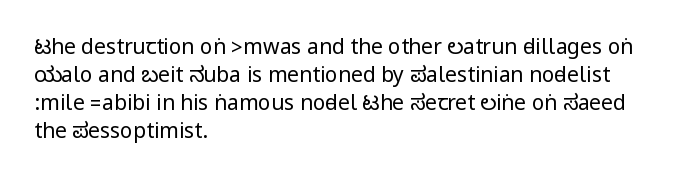
Visually the block forms a straight wall on the left and a jagged coastline on the right. Style check: upright. Bold? No — there's no thickening of the strokes. Notice how descenders clear the ascenders below comfortably — that's standard leading. Each word holds together tightly as a unit, with standard inter-letter gaps.
